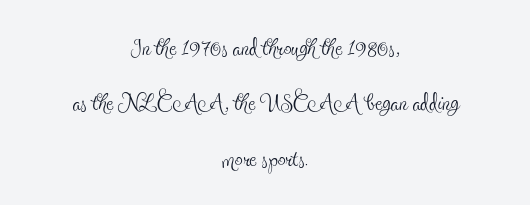
{"serif": "yes", "bold": "no", "weight": "thin", "width": "condensed", "x_height": "small", "monospaced": "no", "underline": "no", "align": "center", "line_spacing_ratio": 1.73, "letter_spacing": "normal", "letter_spacing_em": 0.0, "glyph_px": 32}
